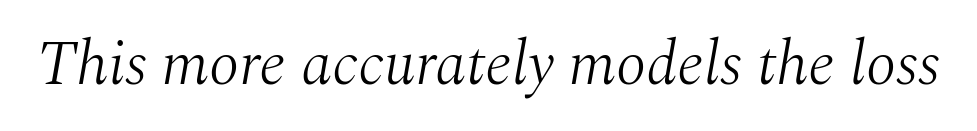
{"serif": "yes", "italic": "yes", "lean": "right", "slant_degrees": 10, "bold": "no", "weight": "light", "width": "normal", "stroke_contrast": "medium", "x_height": "medium", "monospaced": "no", "underline": "no", "letter_spacing": "normal", "letter_spacing_em": 0.0, "glyph_px": 62}
